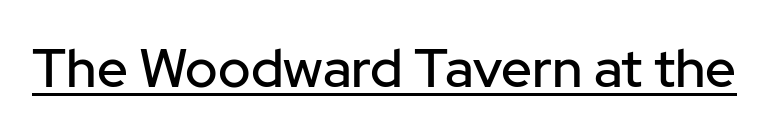
Q: Is the text italic (slanted)? A: No, it is upright.
Q: Is the typeface a serif or a sans-serif typeface? A: Sans-serif.
Q: Is the text underlined? A: Yes.
Q: Is the spacing between letters normal or unusually wide? A: Normal.
Q: Width (condensed, normal, or wide)? A: Normal.
Q: Stroke contrast? A: Low.
Q: x-height? A: Medium.
Q: Monospaced? A: No.
